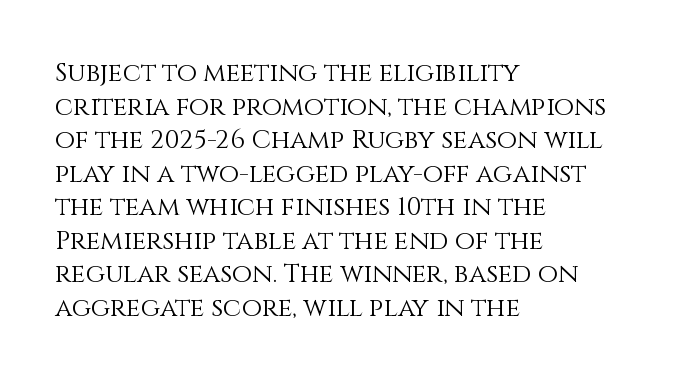
{"italic": "no", "bold": "no", "underline": "no", "align": "left", "line_spacing": "normal", "line_spacing_ratio": 1.29, "letter_spacing": "normal", "letter_spacing_em": 0.0, "glyph_px": 26}
